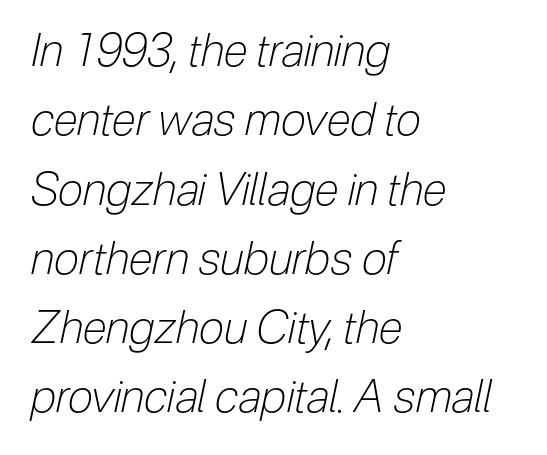
Q: Is the text bold? A: No.
Q: Is the text italic (slanted)? A: Yes, it leans right by about 12 degrees.
Q: Is the text underlined? A: No.
Q: How is the paragraph aligned? A: Left-aligned.
Q: Is the spacing between letters normal or unusually wide? A: Normal.
Q: Is the spacing between lines tight, normal or loose? A: Normal.
Q: Width (condensed, normal, or wide)? A: Condensed.
Q: Stroke contrast? A: Low.
Q: x-height? A: Medium.
Q: Monospaced? A: No.
